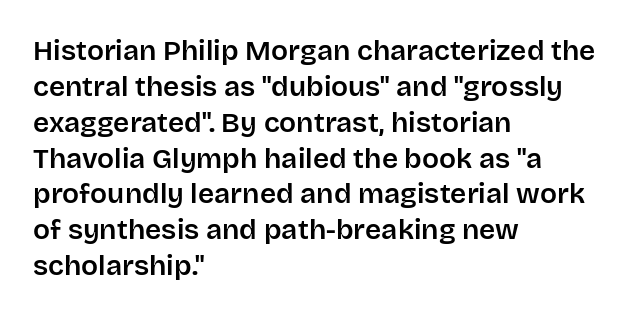
{"serif": "no", "italic": "no", "width": "normal", "stroke_contrast": "low", "x_height": "large", "monospaced": "no", "underline": "no", "align": "left", "line_spacing": "normal", "line_spacing_ratio": 1.28, "letter_spacing": "normal", "letter_spacing_em": 0.0, "glyph_px": 28}
